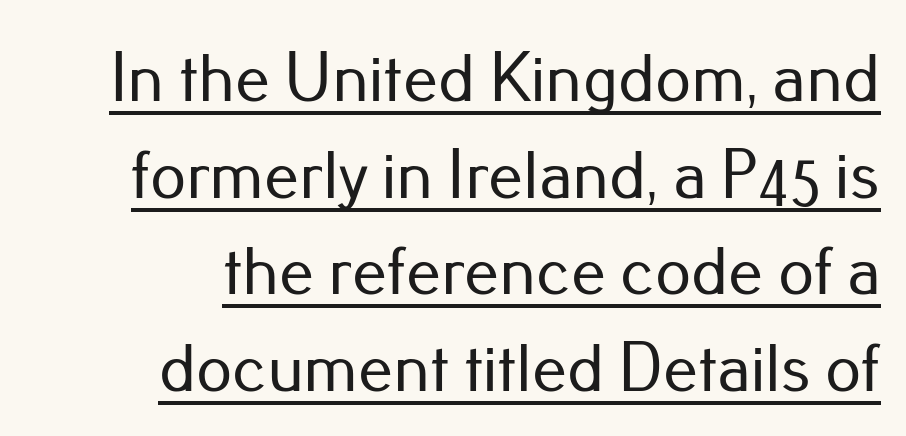
Q: Is the text italic (slanted)? A: No, it is upright.
Q: Is the typeface a serif or a sans-serif typeface? A: Sans-serif.
Q: Is the text underlined? A: Yes.
Q: How is the paragraph aligned? A: Right-aligned.
Q: Is the spacing between letters normal or unusually wide? A: Normal.
Q: Is the spacing between lines tight, normal or loose? A: Normal.
Q: Width (condensed, normal, or wide)? A: Normal.
Q: Stroke contrast? A: Low.
Q: x-height? A: Small.
Q: Monospaced? A: No.
